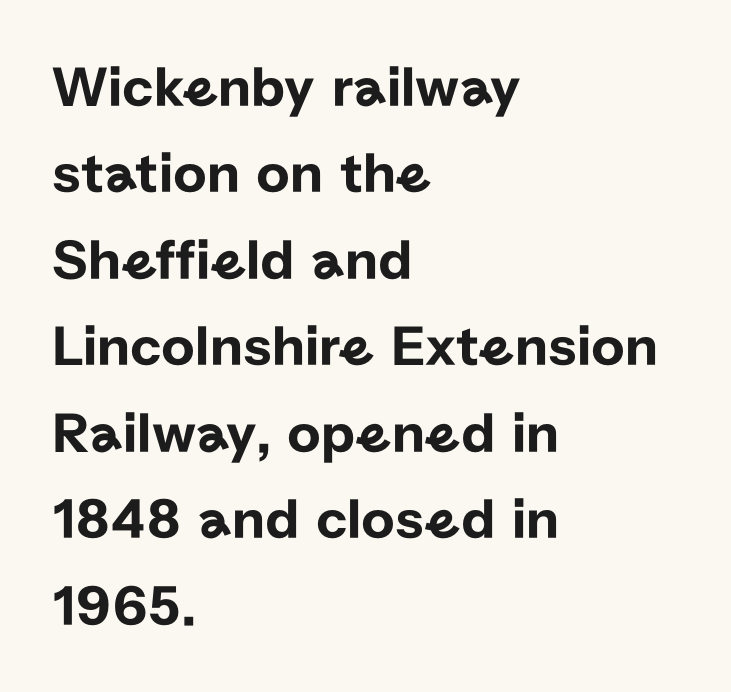
The paragraph has a hard left edge and a soft right edge. Each word holds together tightly as a unit, with standard inter-letter gaps. Line spacing here is normal. Descenders are the only things crossing below the line.
